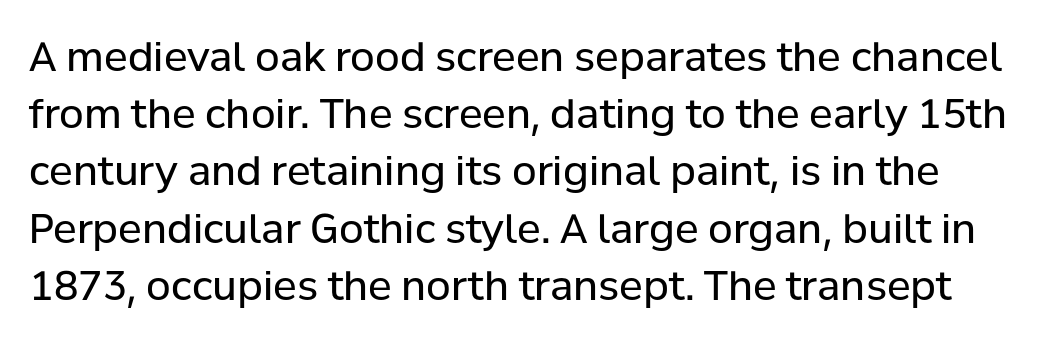
Q: Is the text bold? A: No.
Q: Is the text italic (slanted)? A: No, it is upright.
Q: Is the typeface a serif or a sans-serif typeface? A: Sans-serif.
Q: Is the text underlined? A: No.
Q: Is the spacing between letters normal or unusually wide? A: Normal.
Q: Is the spacing between lines tight, normal or loose? A: Normal.
Q: Width (condensed, normal, or wide)? A: Normal.
Q: Stroke contrast? A: Low.
Q: x-height? A: Medium.
Q: Monospaced? A: No.
